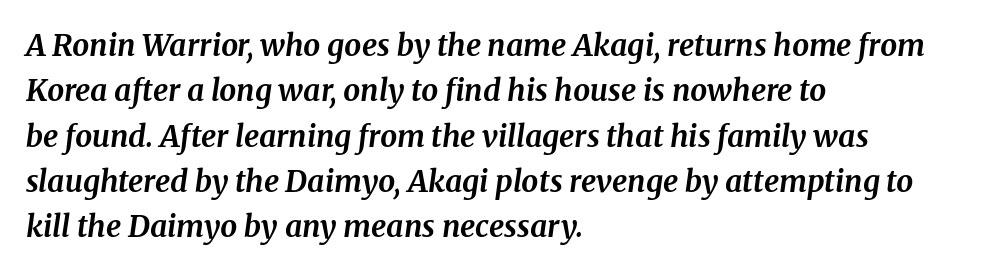
Q: Is the text bold? A: Yes.
Q: Is the text italic (slanted)? A: Yes, it leans right by about 8 degrees.
Q: Is the typeface a serif or a sans-serif typeface? A: Serif.
Q: Is the text underlined? A: No.
Q: How is the paragraph aligned? A: Left-aligned.
Q: Is the spacing between letters normal or unusually wide? A: Normal.
Q: Is the spacing between lines tight, normal or loose? A: Normal.
Q: Width (condensed, normal, or wide)? A: Normal.
Q: Stroke contrast? A: Medium.
Q: x-height? A: Medium.
Q: Monospaced? A: No.
